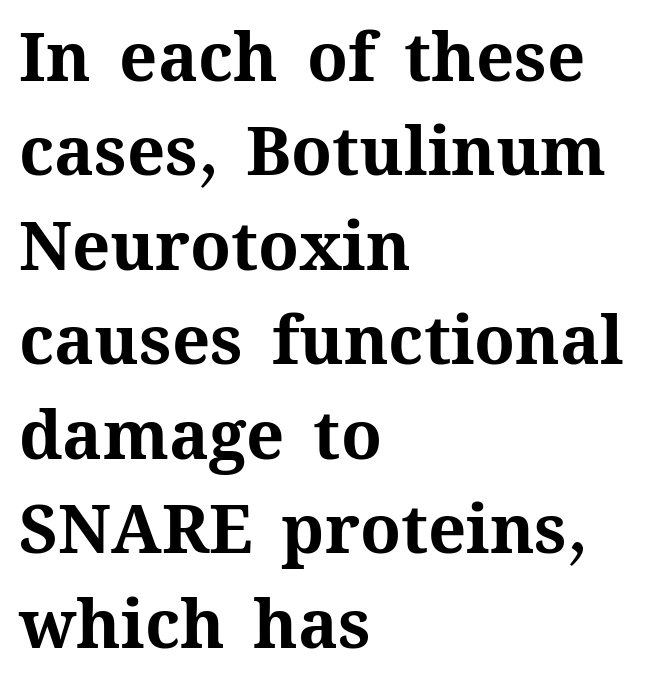
Q: Is the text bold? A: Yes.
Q: Is the text italic (slanted)? A: No, it is upright.
Q: Is the text underlined? A: No.
Q: How is the paragraph aligned? A: Left-aligned.
Q: Is the spacing between letters normal or unusually wide? A: Normal.
Q: Is the spacing between lines tight, normal or loose? A: Normal.
Q: Width (condensed, normal, or wide)? A: Normal.
Q: Stroke contrast? A: Medium.
Q: x-height? A: Medium.
Q: Monospaced? A: No.
